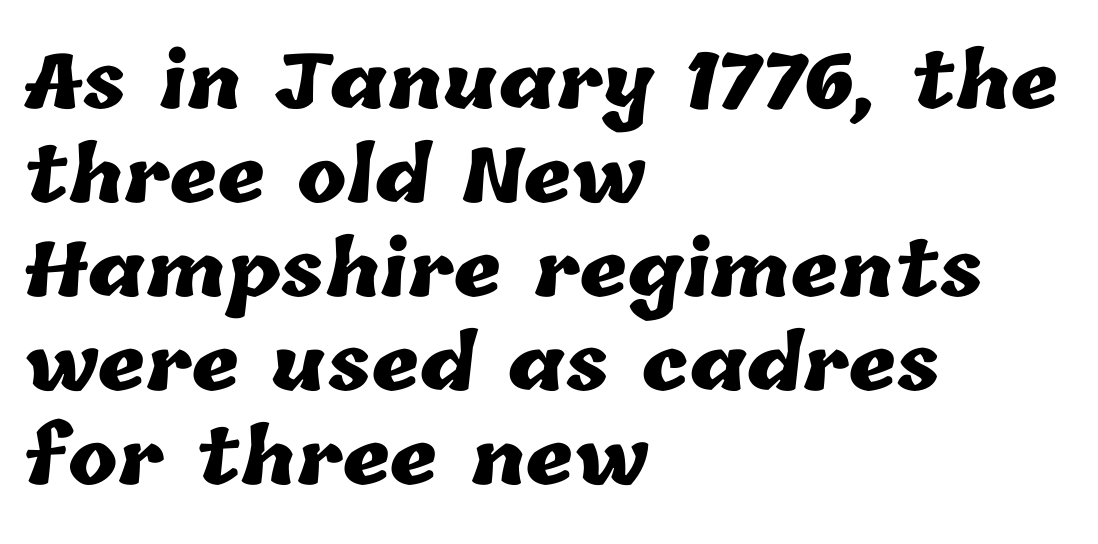
Q: Is the text bold? A: Yes.
Q: Is the text underlined? A: No.
Q: How is the paragraph aligned? A: Left-aligned.
Q: Is the spacing between letters normal or unusually wide? A: Normal.
Q: Is the spacing between lines tight, normal or loose? A: Normal.
Q: Width (condensed, normal, or wide)? A: Normal.
Q: Stroke contrast? A: Low.
Q: x-height? A: Medium.
Q: Monospaced? A: No.
